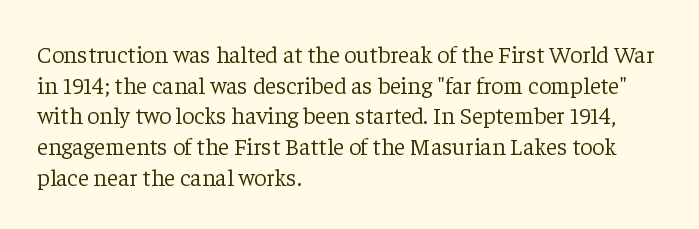
Q: Is the text bold? A: No.
Q: Is the text italic (slanted)? A: No, it is upright.
Q: Is the text underlined? A: No.
Q: How is the paragraph aligned? A: Left-aligned.
Q: Is the spacing between letters normal or unusually wide? A: Normal.
Q: Is the spacing between lines tight, normal or loose? A: Normal.
